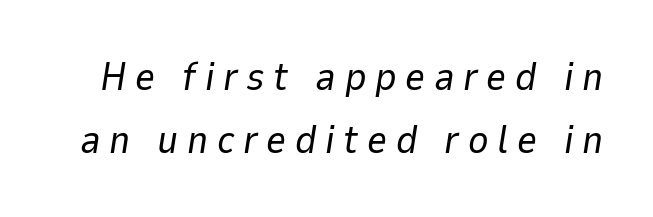
Q: Is the text bold? A: No.
Q: Is the text italic (slanted)? A: Yes, it leans right by about 9 degrees.
Q: Is the text underlined? A: No.
Q: Is the spacing between letters normal or unusually wide? A: Unusually wide.
Q: Is the spacing between lines tight, normal or loose? A: Normal.
Q: Width (condensed, normal, or wide)? A: Normal.
Q: Stroke contrast? A: Low.
Q: x-height? A: Medium.
Q: Monospaced? A: No.
